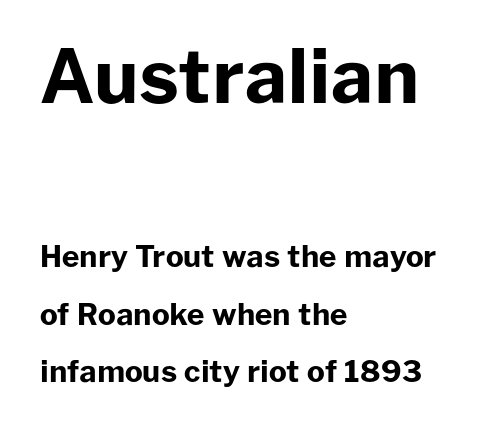
Nope, not italic — everything's standing straight. Rule under the text: the space is simply empty. The rendering shows plain stroke endings on the letterforms — a sans-serif design. Leading: increased.
